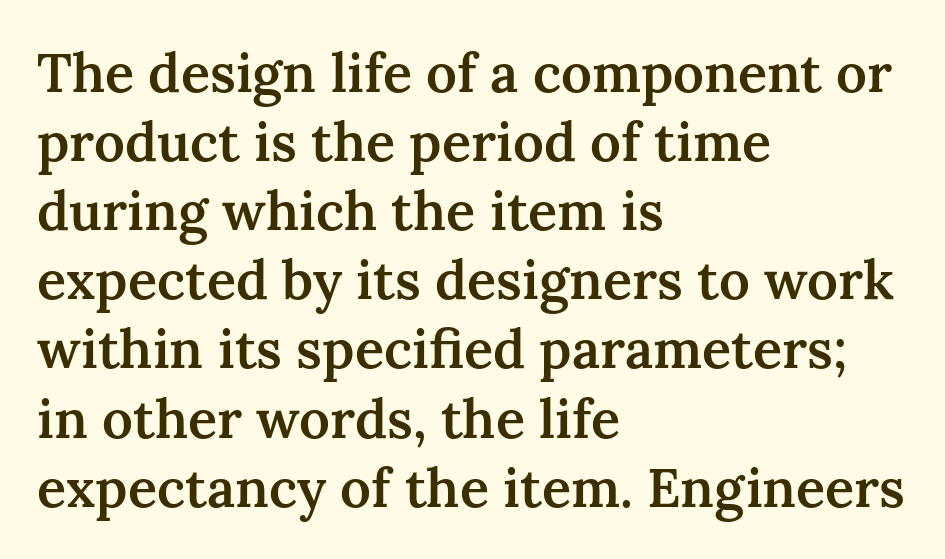
Spacing verdict: proportional, widths tailored to each character. The passage shown stacks its lines at a standard gap. Each letter's strokes conclude with small projecting serifs. You could call the tracking neutral — neither tight nor loose. The glyphs are unaccompanied by any horizontal stroke below them.
